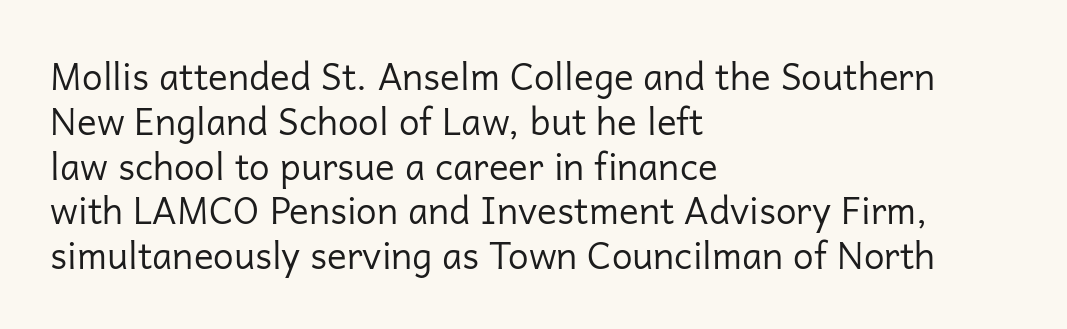
Q: Is the text bold? A: No.
Q: Is the text italic (slanted)? A: No, it is upright.
Q: Is the typeface a serif or a sans-serif typeface? A: Sans-serif.
Q: Is the text underlined? A: No.
Q: How is the paragraph aligned? A: Left-aligned.
Q: Is the spacing between letters normal or unusually wide? A: Normal.
Q: Width (condensed, normal, or wide)? A: Normal.
Q: Stroke contrast? A: Low.
Q: x-height? A: Medium.
Q: Monospaced? A: No.
